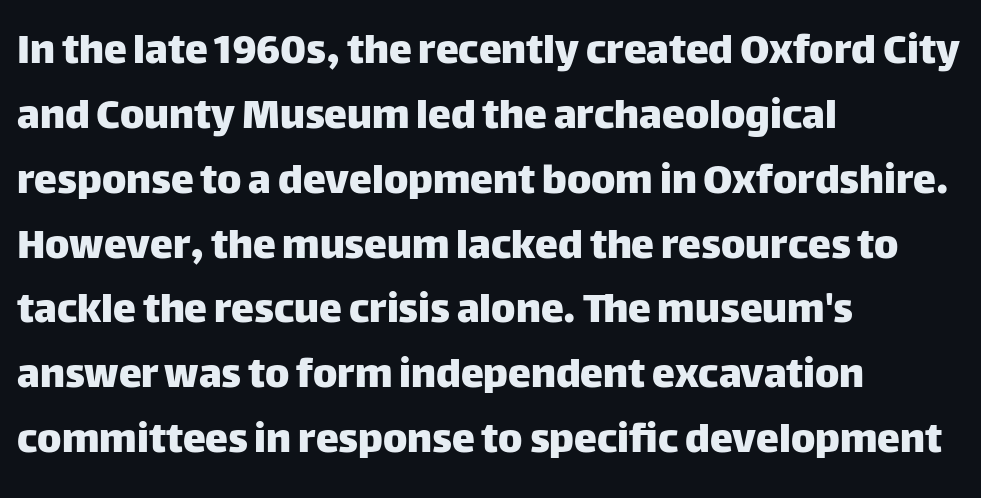
The image shows 46 px sans-serif type, upright; set left-aligned, normal line spacing (1.41x), normal letter spacing, not underlined; low stroke contrast and a large x-height.
